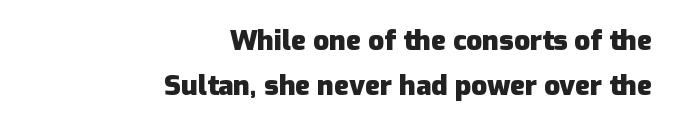
The image shows 28 px heavy sans-serif type, upright; set right-aligned, normal line spacing (1.61x), normal letter spacing, not underlined; low stroke contrast and a medium x-height.
